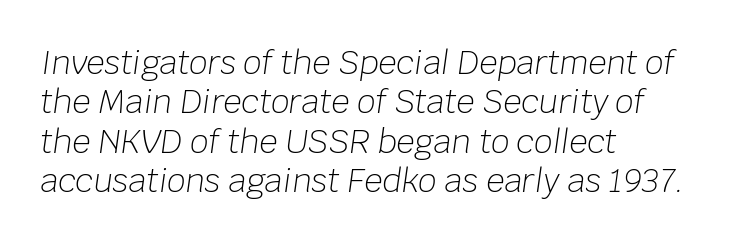
Q: Is the text bold? A: No.
Q: Is the text italic (slanted)? A: Yes, it leans right by about 8 degrees.
Q: Is the text underlined? A: No.
Q: How is the paragraph aligned? A: Left-aligned.
Q: Is the spacing between letters normal or unusually wide? A: Normal.
Q: Width (condensed, normal, or wide)? A: Normal.
Q: Stroke contrast? A: Low.
Q: x-height? A: Large.
Q: Monospaced? A: No.
